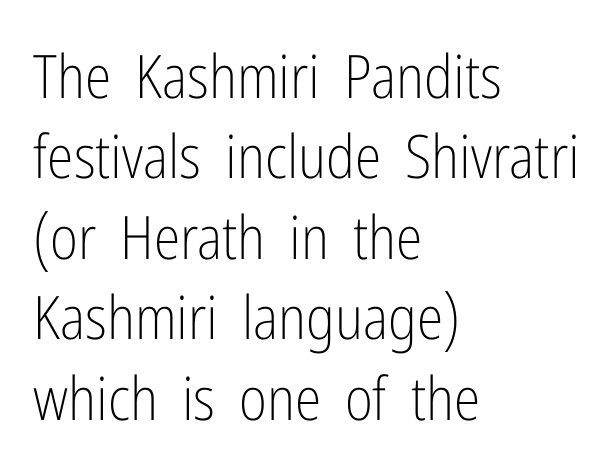
The image shows 60 px light, condensed sans-serif type, upright; set left-aligned, normal line spacing (1.34x), normal letter spacing, not underlined; low stroke contrast and a medium x-height.
